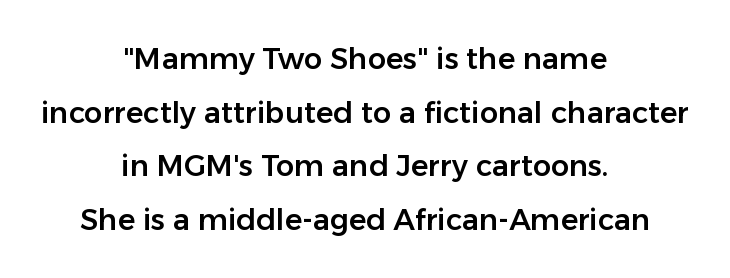
{"serif": "no", "italic": "no", "width": "normal", "stroke_contrast": "low", "x_height": "medium", "monospaced": "no", "underline": "no", "align": "center", "line_spacing_ratio": 1.85, "letter_spacing": "normal", "letter_spacing_em": 0.0, "glyph_px": 29}
